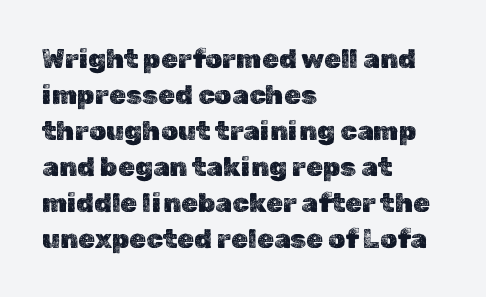
{"italic": "no", "underline": "no", "align": "left", "line_spacing": "normal", "line_spacing_ratio": 1.33, "letter_spacing": "normal", "letter_spacing_em": 0.0, "glyph_px": 27}
